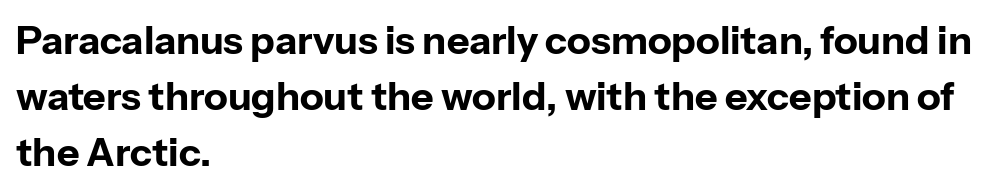
{"serif": "no", "italic": "no", "bold": "yes", "weight": "bold", "width": "normal", "stroke_contrast": "low", "x_height": "medium", "monospaced": "no", "underline": "no", "align": "left", "line_spacing": "normal", "line_spacing_ratio": 1.44, "letter_spacing": "normal", "letter_spacing_em": 0.0, "glyph_px": 39}
